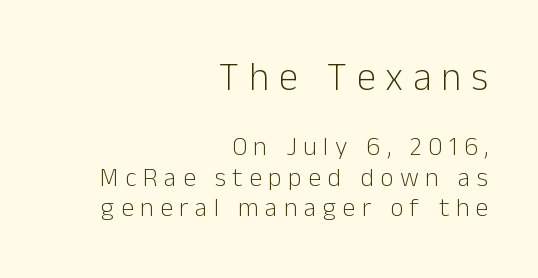
The image shows 39 px light sans-serif type, upright; set right-aligned, line spacing 1.19x, unusually wide letter spacing (+0.25 em), not underlined; the first (top) block is 1.5x larger; low stroke contrast and a medium x-height.
